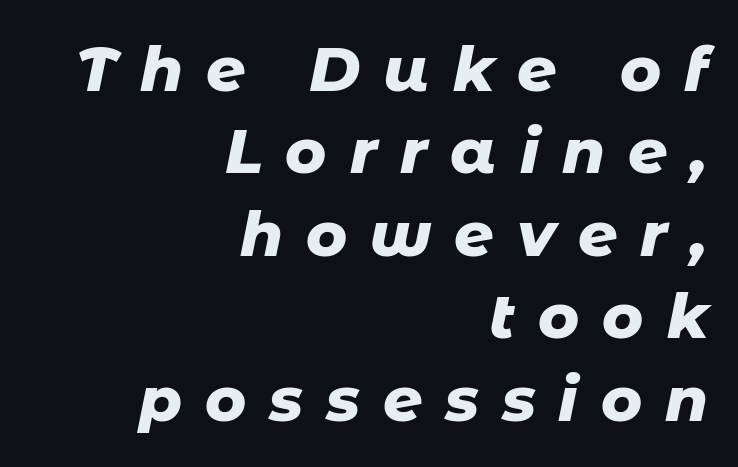
In terms of weight, the rendering is a true, heavy bold. The passage shown is typed in a proportional face where columns would drift. The text block is weighted toward the right margin, trailing off unevenly leftward. Slanted lettering throughout.
